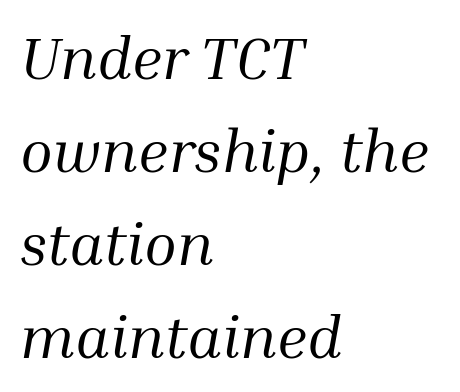
Q: Is the text bold? A: No.
Q: Is the text italic (slanted)? A: Yes, it leans right by about 10 degrees.
Q: Is the typeface a serif or a sans-serif typeface? A: Serif.
Q: Is the text underlined? A: No.
Q: How is the paragraph aligned? A: Left-aligned.
Q: Is the spacing between letters normal or unusually wide? A: Normal.
Q: Is the spacing between lines tight, normal or loose? A: Normal.
Q: Width (condensed, normal, or wide)? A: Normal.
Q: Stroke contrast? A: Medium.
Q: x-height? A: Medium.
Q: Monospaced? A: No.
